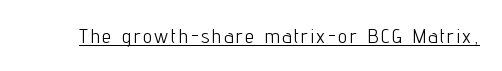
Q: Is the text bold? A: No.
Q: Is the text italic (slanted)? A: No, it is upright.
Q: Is the text underlined? A: Yes.
